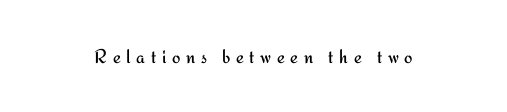
The image shows 20 px text type, upright; set unusually wide letter spacing (+0.28 em), not underlined.
